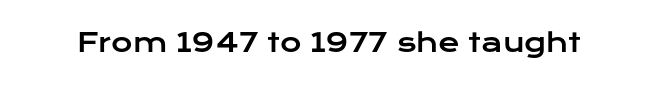
Q: Is the text italic (slanted)? A: No, it is upright.
Q: Is the text underlined? A: No.
Q: Is the spacing between letters normal or unusually wide? A: Normal.
